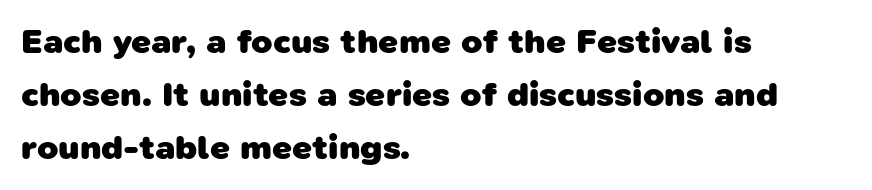
The vertical gap from one line to the next is medium. Horizontal alignment here is leftward, the default for most running prose. This is heavy type, rendered in bold. Typographically, this falls in the sans-serif category. Do the characters align in a grid? No, the font is proportional. Honestly, the letter spacing is just normal — you wouldn't notice it.
